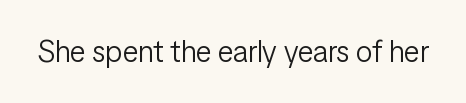
{"serif": "no", "italic": "no", "bold": "no", "weight": "light", "width": "condensed", "stroke_contrast": "low", "x_height": "medium", "monospaced": "no", "underline": "no", "letter_spacing": "normal", "letter_spacing_em": 0.0, "glyph_px": 30}
